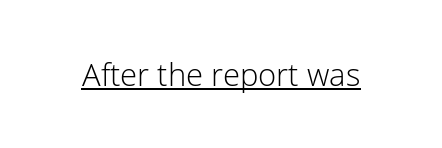
Does a line run under the words? Yes, clearly. Words appear dense and cohesive because spacing is normal. Note the varied advance widths — an 'i' is clearly narrower than an 'm'. No feet cap the strokes, marking this as sans-serif type.
